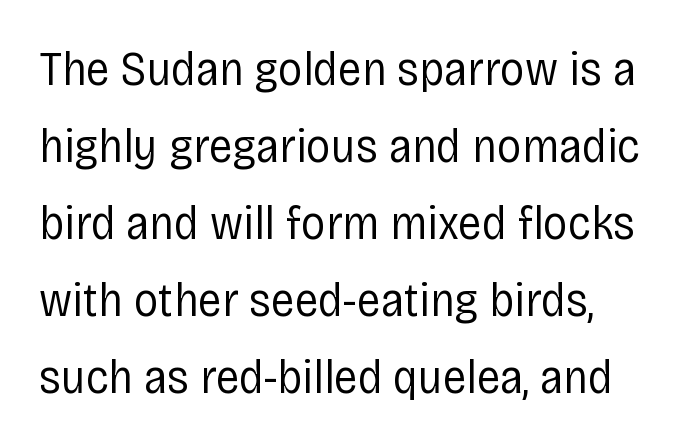
Q: Is the text bold? A: No.
Q: Is the text italic (slanted)? A: No, it is upright.
Q: Is the typeface a serif or a sans-serif typeface? A: Sans-serif.
Q: Is the text underlined? A: No.
Q: Is the spacing between letters normal or unusually wide? A: Normal.
Q: Is the spacing between lines tight, normal or loose? A: Normal.
Q: Width (condensed, normal, or wide)? A: Condensed.
Q: Stroke contrast? A: Low.
Q: x-height? A: Large.
Q: Monospaced? A: No.
